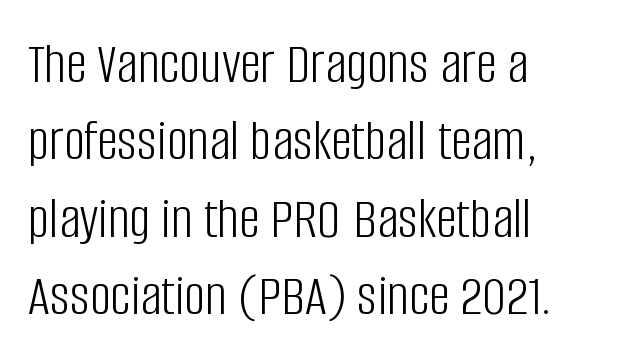
Each letter keeps its own natural width here, so spacing adapts to shape. The typography opts for an upright posture over an oblique one. Glyph-to-glyph distance matches everyday printed text. Check the space under the baseline: it is left empty.
